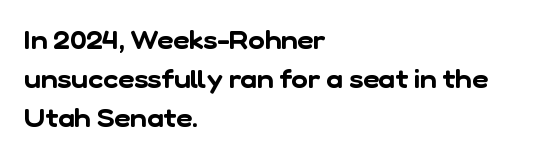
The image shows 25 px text type; set left-aligned, normal line spacing (1.57x), normal letter spacing, not underlined.
